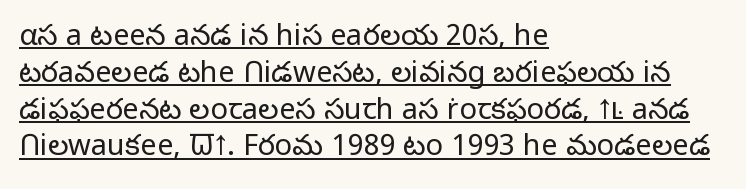
The image shows 29 px light sans-serif type, upright; set left-aligned, normal line spacing (1.27x), normal letter spacing, underlined; low stroke contrast and a medium x-height.
